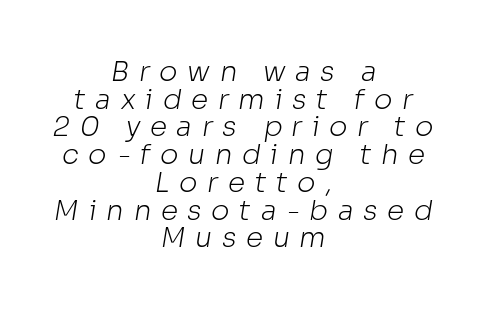
Closely set lines give the paragraph a compact silhouette. The passage shown has open, widely tracked lettering throughout. Looks like regular typesetting: each glyph gets only the width it needs. This rendering uses center alignment, leaving both contours irregular but symmetric. Think standard paragraph weight, or any step lighter than that.
